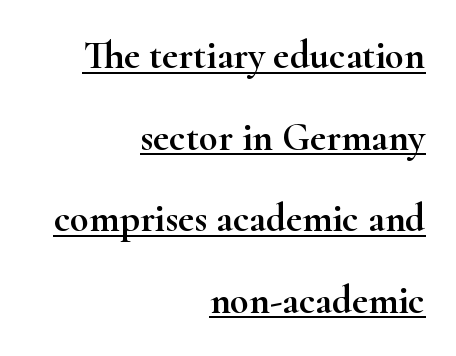
The image shows 39 px wide serif type, upright; set right-aligned, loose line spacing (2.09x), normal letter spacing, underlined; high stroke contrast and a small x-height.
